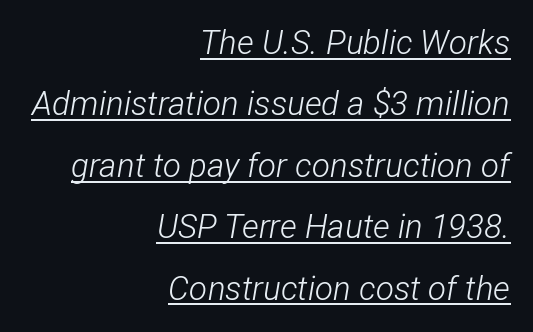
The whole block is typeset with a tilt. The passage shown is underscored from start to finish. Each word holds together tightly as a unit, with standard inter-letter gaps. Short and long lines alike share a common ending point at right.
